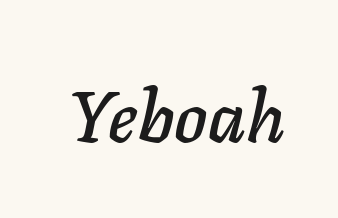
The image shows 71 px text type, italic (leaning right); set normal letter spacing, not underlined; low stroke contrast and a medium x-height.
